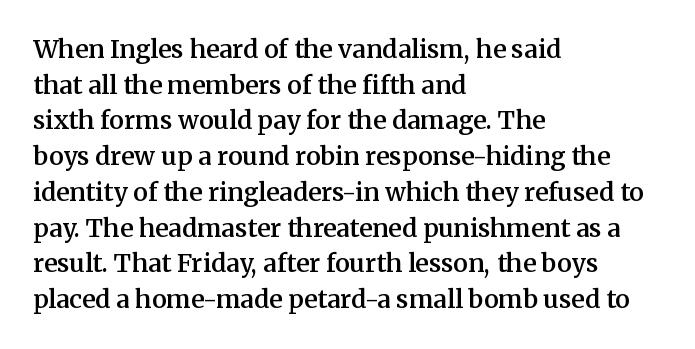
The image shows 25 px text type, upright; set left-aligned, normal line spacing (1.43x), normal letter spacing, not underlined.
